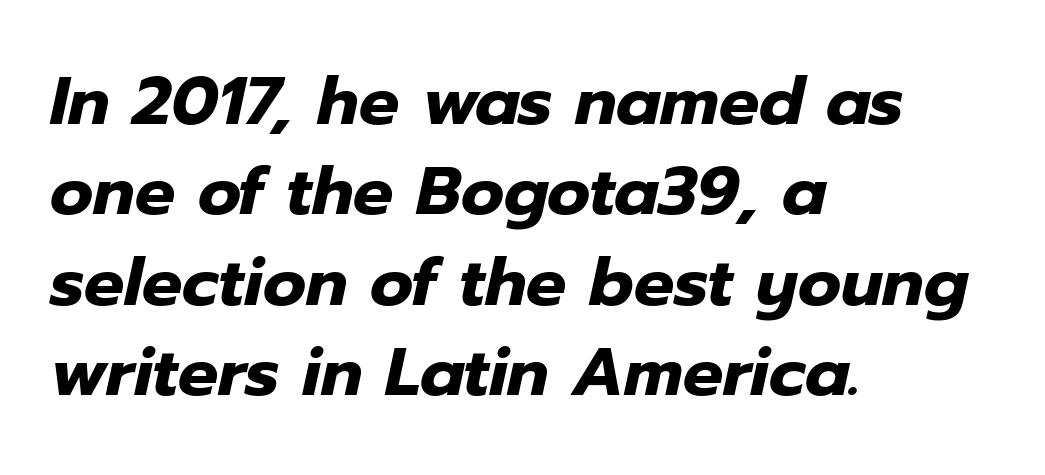
Q: Is the text bold? A: Yes.
Q: Is the text italic (slanted)? A: Yes, it leans right by about 12 degrees.
Q: Is the text underlined? A: No.
Q: How is the paragraph aligned? A: Left-aligned.
Q: Is the spacing between letters normal or unusually wide? A: Normal.
Q: Is the spacing between lines tight, normal or loose? A: Normal.
Q: Width (condensed, normal, or wide)? A: Normal.
Q: Stroke contrast? A: Low.
Q: x-height? A: Medium.
Q: Monospaced? A: No.
